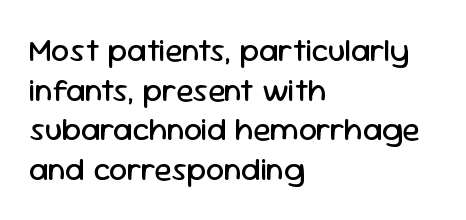
The image shows 32 px regular-weight sans-serif type, upright; set left-aligned, line spacing 1.24x, normal letter spacing, not underlined; low stroke contrast and a medium x-height.
